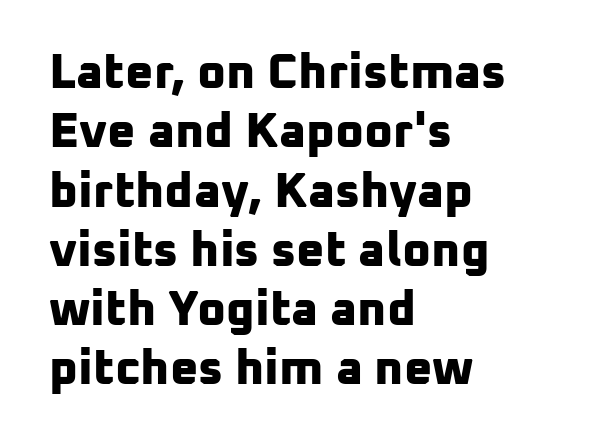
The image shows 49 px bold sans-serif type; set left-aligned, line spacing 1.21x, normal letter spacing, not underlined; low stroke contrast and a medium x-height.
